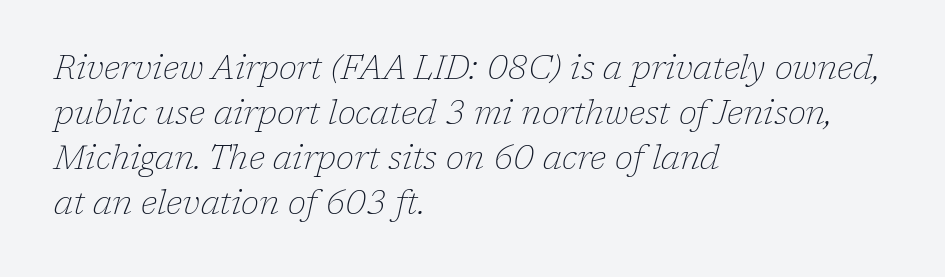
The leading is moderate, giving the passage an even texture. Unlike a clean sans, this face finishes its strokes with serifs. Spacing verdict: proportional, widths tailored to each character. The type is set solid horizontally, with unmodified tracking.
